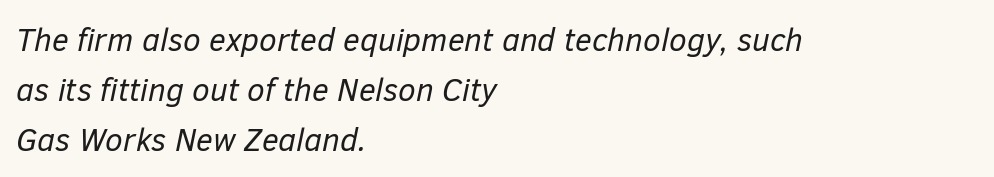
Q: Is the text bold? A: No.
Q: Is the text italic (slanted)? A: Yes, it leans right by about 12 degrees.
Q: Is the text underlined? A: No.
Q: How is the paragraph aligned? A: Left-aligned.
Q: Is the spacing between letters normal or unusually wide? A: Normal.
Q: Is the spacing between lines tight, normal or loose? A: Normal.
Q: Width (condensed, normal, or wide)? A: Normal.
Q: Stroke contrast? A: Low.
Q: x-height? A: Medium.
Q: Monospaced? A: No.
